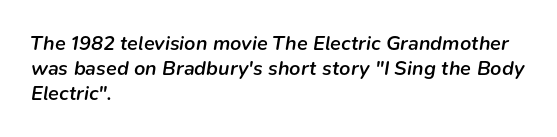
The image shows 20 px text type, italic (leaning right); set left-aligned, normal line spacing (1.25x), normal letter spacing, not underlined.
